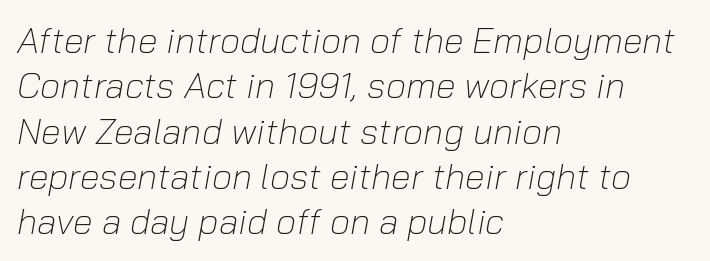
Q: Is the text bold? A: No.
Q: Is the text italic (slanted)? A: Yes, it leans right by about 10 degrees.
Q: Is the text underlined? A: No.
Q: How is the paragraph aligned? A: Left-aligned.
Q: Is the spacing between letters normal or unusually wide? A: Normal.
Q: Is the spacing between lines tight, normal or loose? A: Normal.
Q: Width (condensed, normal, or wide)? A: Normal.
Q: Stroke contrast? A: Low.
Q: x-height? A: Medium.
Q: Monospaced? A: No.
